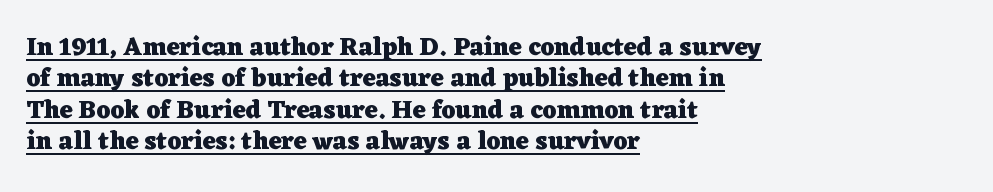
The passage shown is emphatically bold. Check the space under the baseline: a stroke is drawn there. One-word summary of the alignment: left. The type sits square on the baseline with zero lean.
